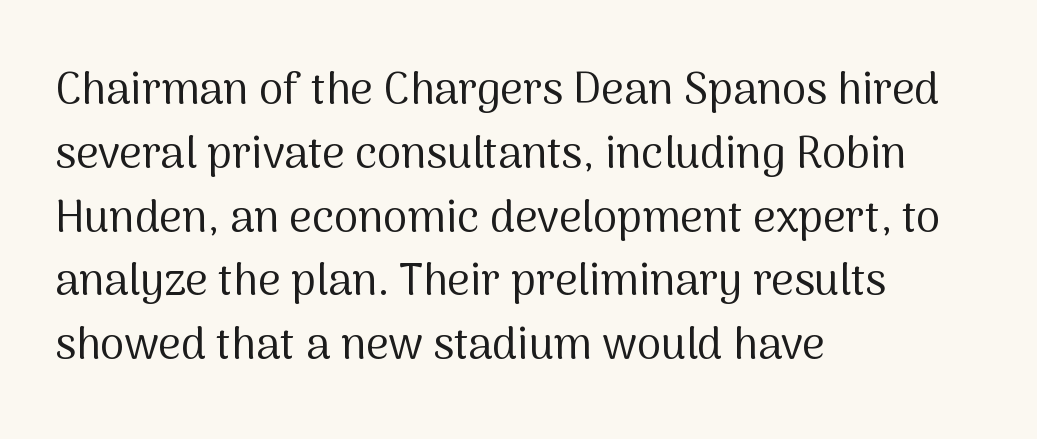
Q: Is the text bold? A: No.
Q: Is the text italic (slanted)? A: No, it is upright.
Q: Is the typeface a serif or a sans-serif typeface? A: Sans-serif.
Q: Is the text underlined? A: No.
Q: How is the paragraph aligned? A: Left-aligned.
Q: Is the spacing between letters normal or unusually wide? A: Normal.
Q: Is the spacing between lines tight, normal or loose? A: Normal.
Q: Width (condensed, normal, or wide)? A: Normal.
Q: Stroke contrast? A: Medium.
Q: x-height? A: Medium.
Q: Monospaced? A: No.
